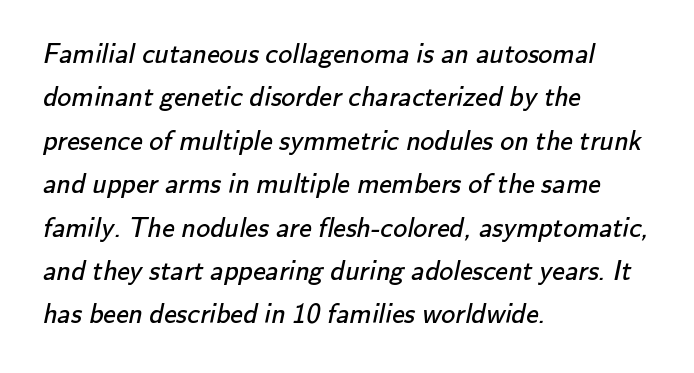
{"serif": "no", "bold": "no", "weight": "regular", "width": "normal", "stroke_contrast": "low", "x_height": "small", "monospaced": "no", "underline": "no", "align": "left", "line_spacing": "normal", "line_spacing_ratio": 1.55, "letter_spacing": "normal", "letter_spacing_em": 0.0, "glyph_px": 28}
